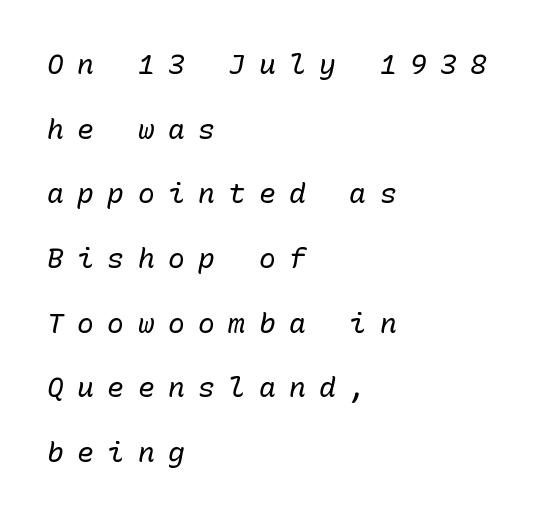
The image shows 28 px regular-weight type, italic (leaning right), monospaced; set left-aligned, loose line spacing (2.31x), unusually wide letter spacing (+0.48 em), not underlined; low stroke contrast and a medium x-height.
